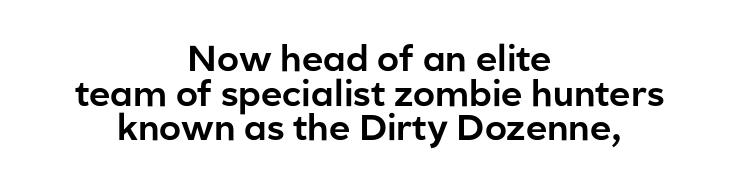
{"serif": "no", "italic": "no", "width": "normal", "stroke_contrast": "low", "x_height": "medium", "monospaced": "no", "underline": "no", "align": "center", "line_spacing": "tight", "line_spacing_ratio": 0.96, "letter_spacing": "normal", "letter_spacing_em": 0.0, "glyph_px": 36}
